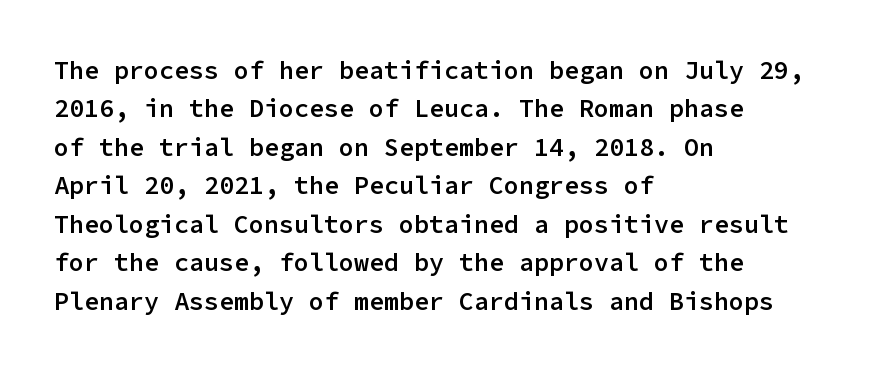
The image shows 25 px text type, upright; set left-aligned, normal line spacing (1.54x), normal letter spacing, not underlined.
